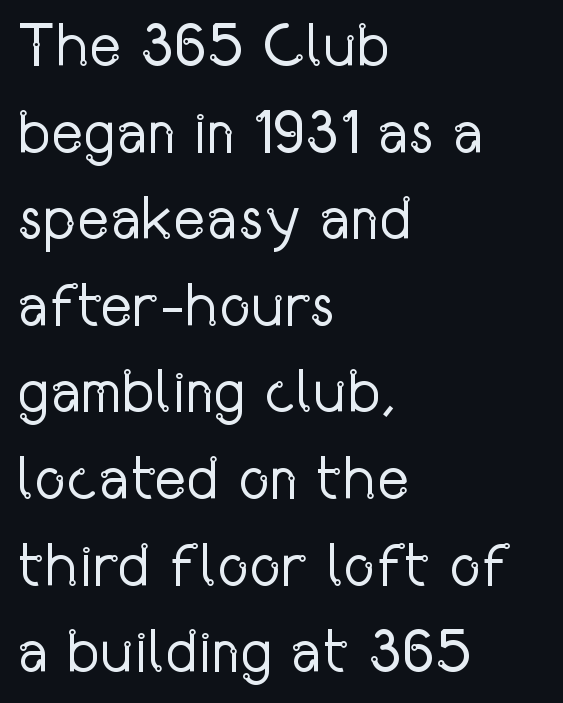
Q: Is the text bold? A: No.
Q: Is the text italic (slanted)? A: No, it is upright.
Q: Is the typeface a serif or a sans-serif typeface? A: Sans-serif.
Q: Is the text underlined? A: No.
Q: How is the paragraph aligned? A: Left-aligned.
Q: Is the spacing between letters normal or unusually wide? A: Normal.
Q: Is the spacing between lines tight, normal or loose? A: Normal.
Q: Width (condensed, normal, or wide)? A: Condensed.
Q: Stroke contrast? A: Low.
Q: x-height? A: Medium.
Q: Monospaced? A: No.
